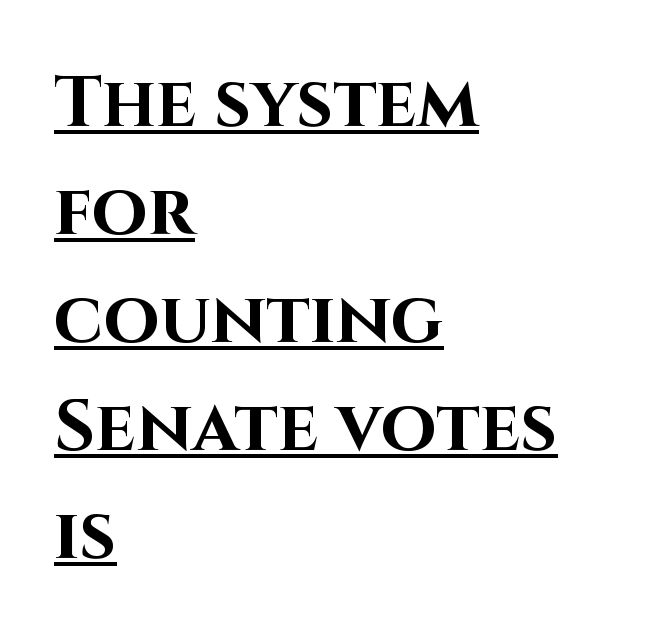
{"serif": "no", "italic": "no", "bold": "yes", "weight": "bold", "width": "normal", "stroke_contrast": "high", "x_height": "large", "monospaced": "no", "underline": "yes", "align": "left", "line_spacing": "normal", "line_spacing_ratio": 1.5, "letter_spacing": "normal", "letter_spacing_em": 0.0, "glyph_px": 72}
